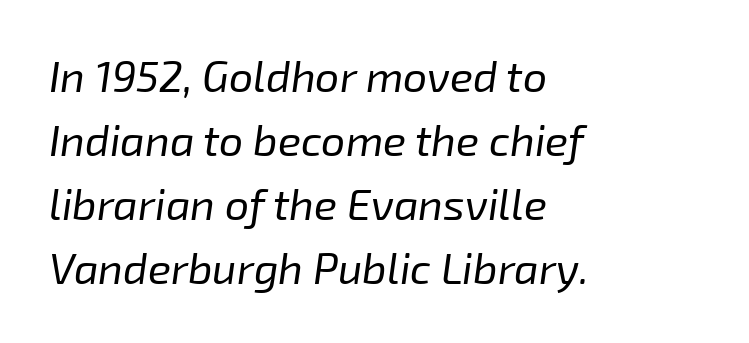
Q: Is the text bold? A: No.
Q: Is the text italic (slanted)? A: Yes, it leans right by about 8 degrees.
Q: Is the text underlined? A: No.
Q: How is the paragraph aligned? A: Left-aligned.
Q: Is the spacing between letters normal or unusually wide? A: Normal.
Q: Is the spacing between lines tight, normal or loose? A: Normal.
Q: Width (condensed, normal, or wide)? A: Normal.
Q: Stroke contrast? A: Low.
Q: x-height? A: Medium.
Q: Monospaced? A: No.
